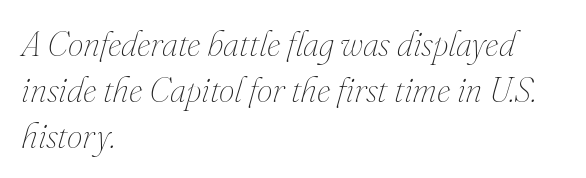
Observe the lean: these are italic letterforms. No extra ink here — the face is not bold. This rendering features lettering with no underline. Horizontal bands of white between lines are of average thickness.
